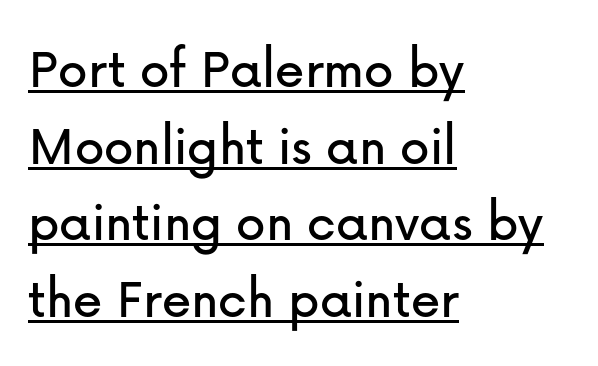
The rendering uses the underline text-decoration. Letterform terminals end flat and unadorned throughout the passage. Letter spacing: default. The passage shown is typed in a proportional face where columns would drift.
